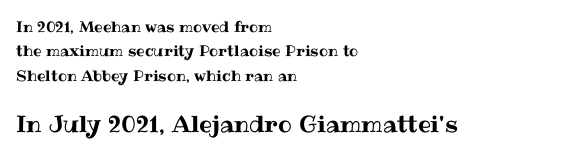
Nope, not italic — everything's standing straight. Tracking value appears to be zero — textbook default spacing. A student would call this left alignment; a typographer would say flush left, rag right. What's the leading like? Ordinary, nothing unusual. The rendering enlarges the type as you move from the upper chunk to the lower.
